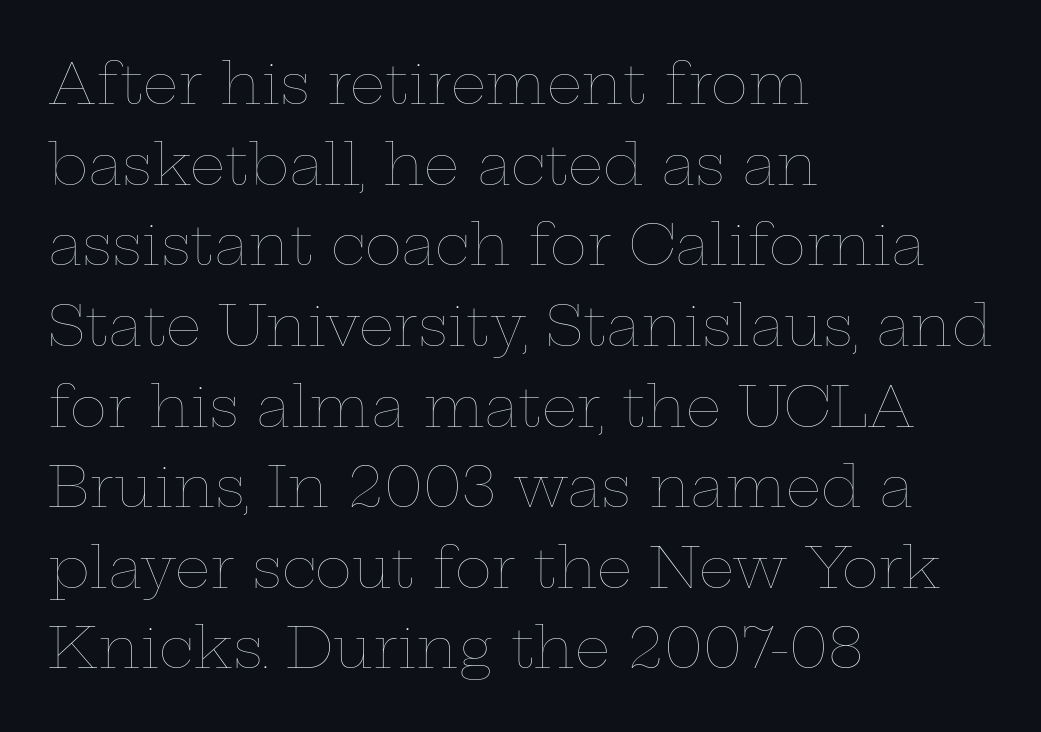
The image shows 56 px thin, wide type, upright; set left-aligned, normal line spacing (1.44x), normal letter spacing, not underlined; low stroke contrast and a medium x-height.
